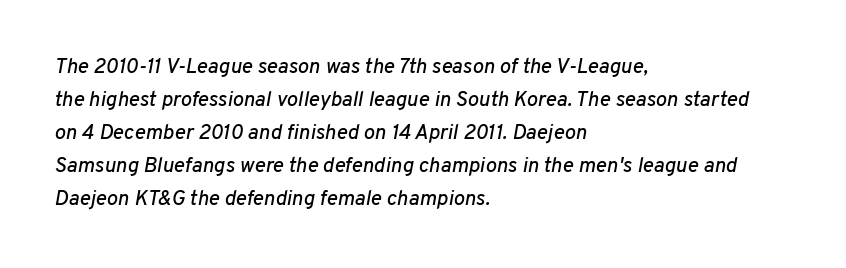
Q: Is the text italic (slanted)? A: Yes, it leans right by about 10 degrees.
Q: Is the text underlined? A: No.
Q: How is the paragraph aligned? A: Left-aligned.
Q: Is the spacing between letters normal or unusually wide? A: Normal.
Q: Is the spacing between lines tight, normal or loose? A: Normal.
